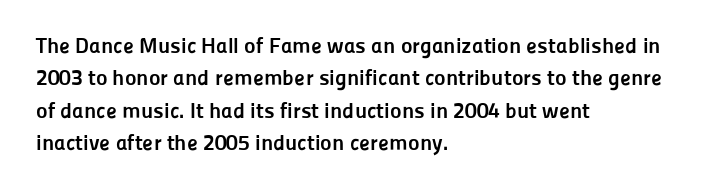
The image shows 22 px bold type, upright; set left-aligned, normal line spacing (1.47x), normal letter spacing, not underlined.
